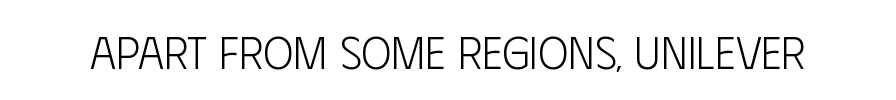
I'd call this a sans setting — the letters go barefoot. The horizontal fit of the characters is conventional and even. Only glyphs here, with clear space below each row. Nothing heavy about these letters — not bold at all. Note the varied advance widths — an 'i' is clearly narrower than an 'm'.
